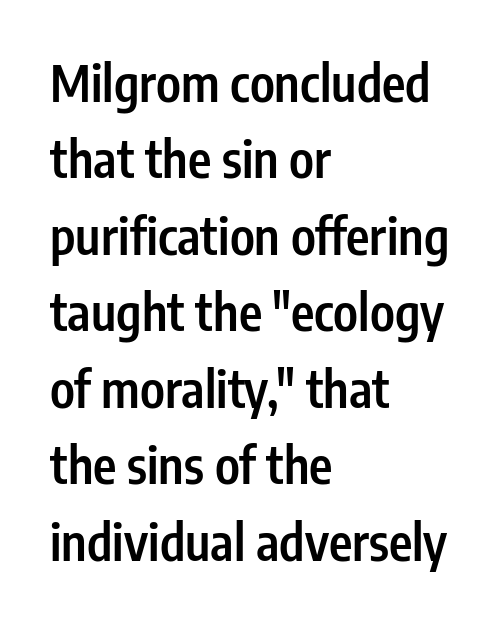
Q: Is the text bold? A: Semi-bold.
Q: Is the text italic (slanted)? A: No, it is upright.
Q: Is the typeface a serif or a sans-serif typeface? A: Sans-serif.
Q: Is the text underlined? A: No.
Q: How is the paragraph aligned? A: Left-aligned.
Q: Is the spacing between letters normal or unusually wide? A: Normal.
Q: Is the spacing between lines tight, normal or loose? A: Normal.
Q: Width (condensed, normal, or wide)? A: Condensed.
Q: Stroke contrast? A: Low.
Q: x-height? A: Medium.
Q: Monospaced? A: No.
